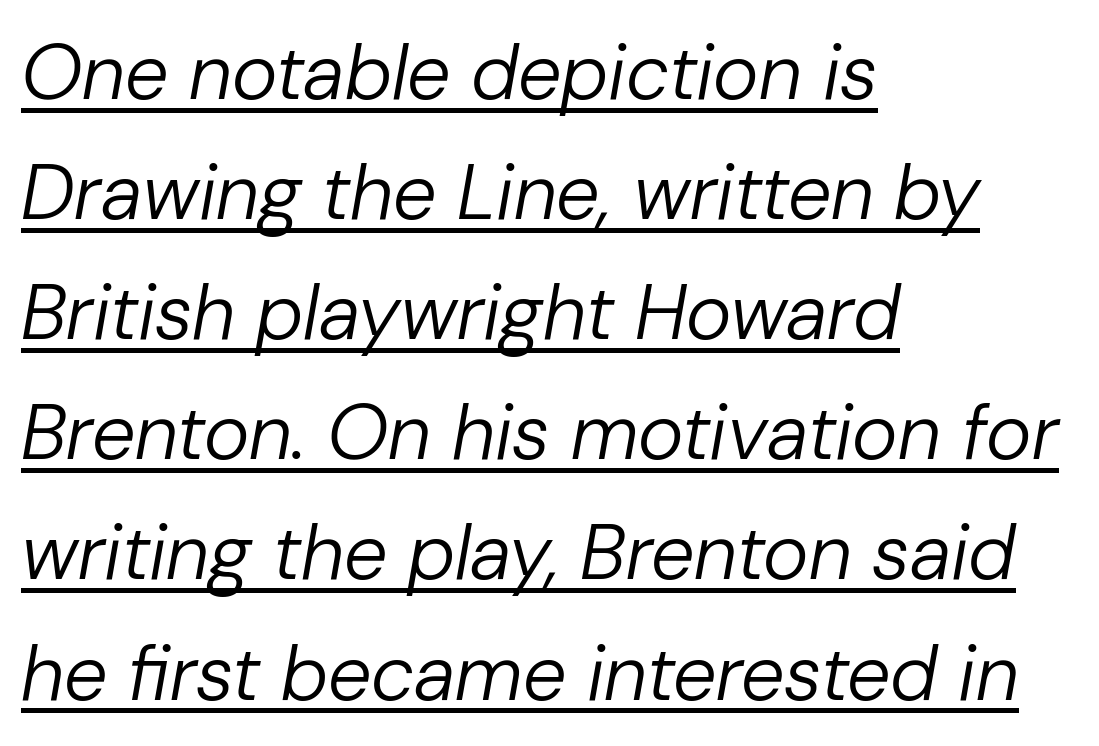
Q: Is the text bold? A: No.
Q: Is the text italic (slanted)? A: Yes, it leans right by about 10 degrees.
Q: Is the text underlined? A: Yes.
Q: How is the paragraph aligned? A: Left-aligned.
Q: Is the spacing between letters normal or unusually wide? A: Normal.
Q: Is the spacing between lines tight, normal or loose? A: Normal.
Q: Width (condensed, normal, or wide)? A: Normal.
Q: Stroke contrast? A: Low.
Q: x-height? A: Medium.
Q: Monospaced? A: No.
